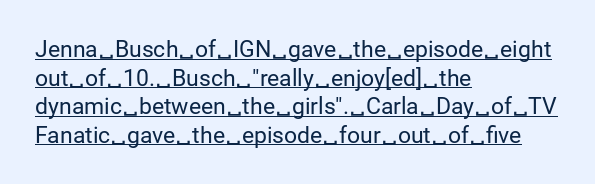
Between one letter and the next there's only the usual sliver of space. Leftover space on each line is placed entirely after the last word. The letters stand upright; this is a roman face. No heavy texture on the line: the type isn't bold. Underline: present.
